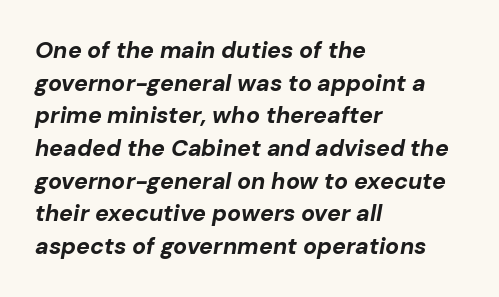
The glyphs look as if they've been sheared to an angle. Quick note: underline off. The rag falls on the right side of this text block. Is the type bold? Yes — the strokes are clearly thick and heavy. Leading: standard.
